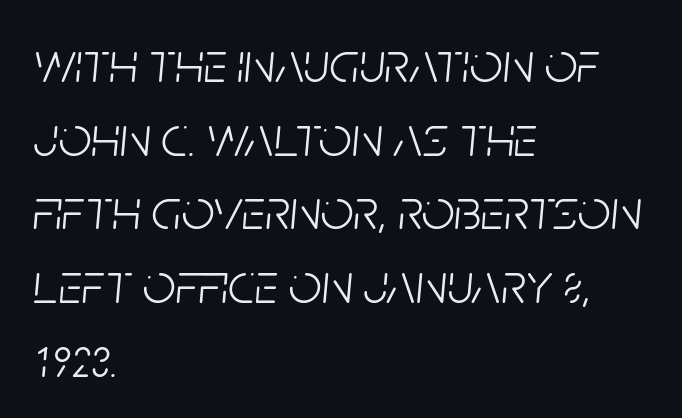
Weight: not bold — regular or lighter. Caption: standard tracking, unaltered. Rows of type keep a routine distance in the vertical direction. Looks like regular typesetting: each glyph gets only the width it needs. Slanted lettering throughout.
